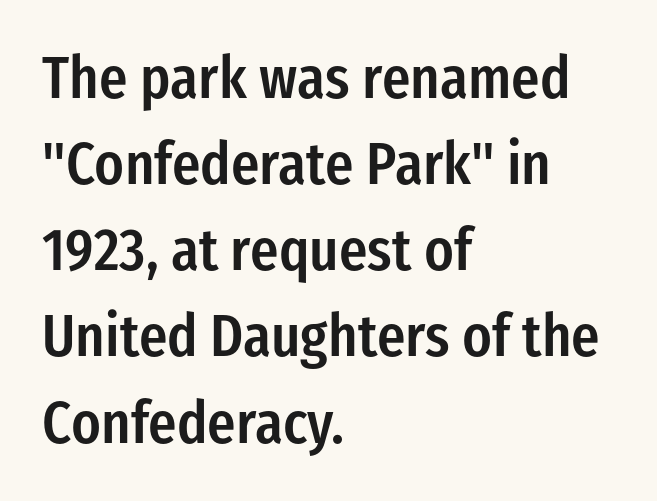
The image shows 59 px semibold, condensed sans-serif type, upright; set left-aligned, normal line spacing (1.46x), normal letter spacing, not underlined; low stroke contrast and a medium x-height.
